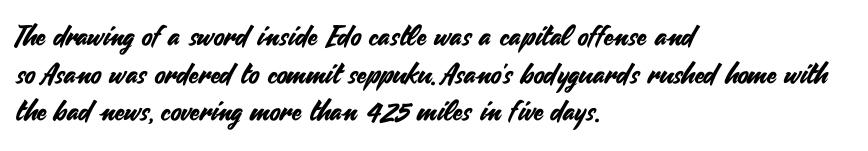
Q: Is the text italic (slanted)? A: Yes.
Q: Is the typeface a serif or a sans-serif typeface? A: Sans-serif.
Q: Is the text underlined? A: No.
Q: How is the paragraph aligned? A: Left-aligned.
Q: Is the spacing between letters normal or unusually wide? A: Normal.
Q: Is the spacing between lines tight, normal or loose? A: Normal.
Q: Width (condensed, normal, or wide)? A: Normal.
Q: Stroke contrast? A: Medium.
Q: x-height? A: Small.
Q: Monospaced? A: No.
